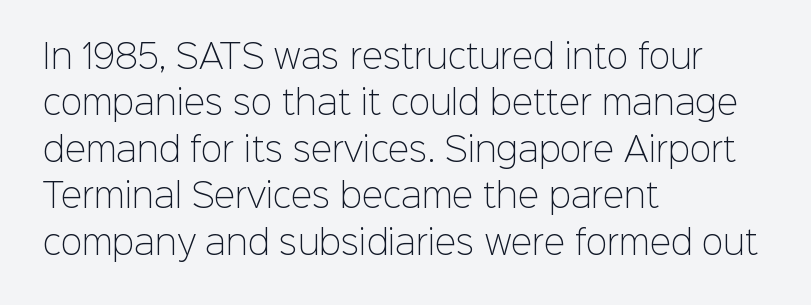
{"serif": "no", "italic": "no", "bold": "no", "weight": "light", "width": "normal", "stroke_contrast": "low", "x_height": "medium", "monospaced": "no", "underline": "no", "align": "left", "line_spacing": "normal", "line_spacing_ratio": 1.45, "letter_spacing": "normal", "letter_spacing_em": 0.0, "glyph_px": 32}
